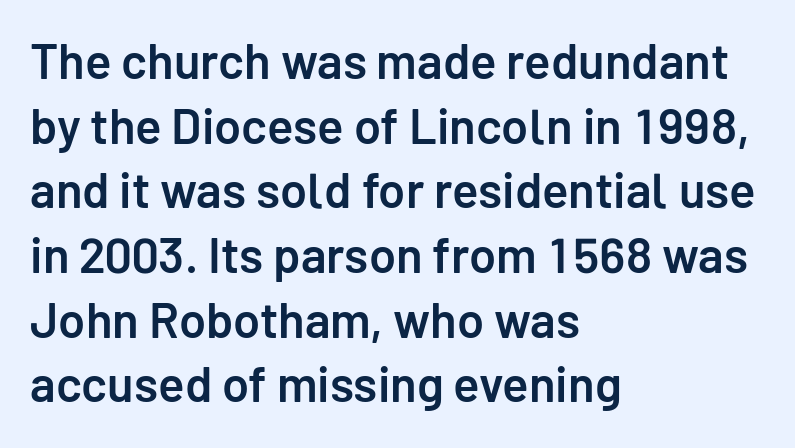
{"serif": "no", "italic": "no", "bold": "semi", "weight": "semibold", "width": "normal", "stroke_contrast": "low", "x_height": "medium", "monospaced": "no", "underline": "no", "align": "left", "line_spacing": "normal", "line_spacing_ratio": 1.32, "letter_spacing": "normal", "letter_spacing_em": 0.0, "glyph_px": 49}
